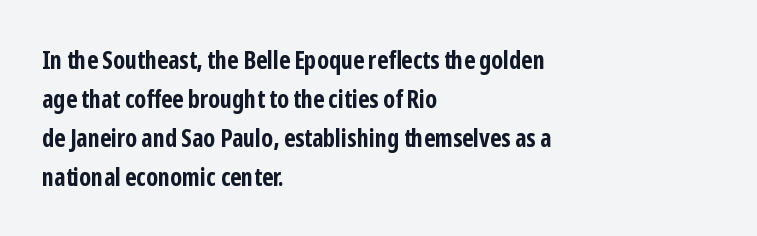
The image shows 25 px bold type, upright; set left-aligned, normal line spacing (1.56x), normal letter spacing, not underlined.
